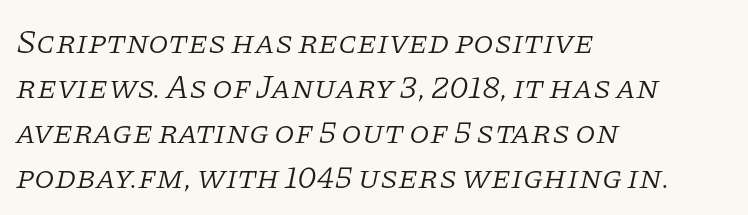
{"serif": "yes", "italic": "yes", "lean": "right", "slant_degrees": 11, "bold": "no", "weight": "light", "width": "normal", "stroke_contrast": "low", "x_height": "large", "monospaced": "no", "underline": "no", "align": "left", "line_spacing": "normal", "line_spacing_ratio": 1.36, "letter_spacing": "normal", "letter_spacing_em": 0.0, "glyph_px": 33}
